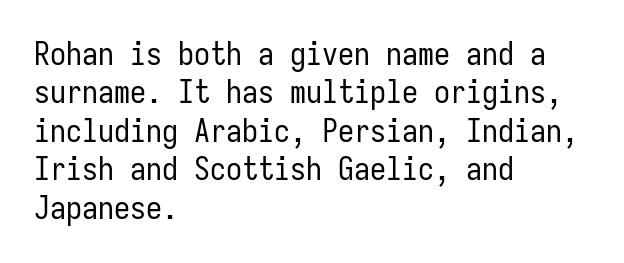
Q: Is the text bold? A: No.
Q: Is the text italic (slanted)? A: No, it is upright.
Q: Is the typeface a serif or a sans-serif typeface? A: Sans-serif.
Q: Is the text underlined? A: No.
Q: How is the paragraph aligned? A: Left-aligned.
Q: Is the spacing between letters normal or unusually wide? A: Normal.
Q: Width (condensed, normal, or wide)? A: Condensed.
Q: Stroke contrast? A: Low.
Q: x-height? A: Medium.
Q: Monospaced? A: Yes.
